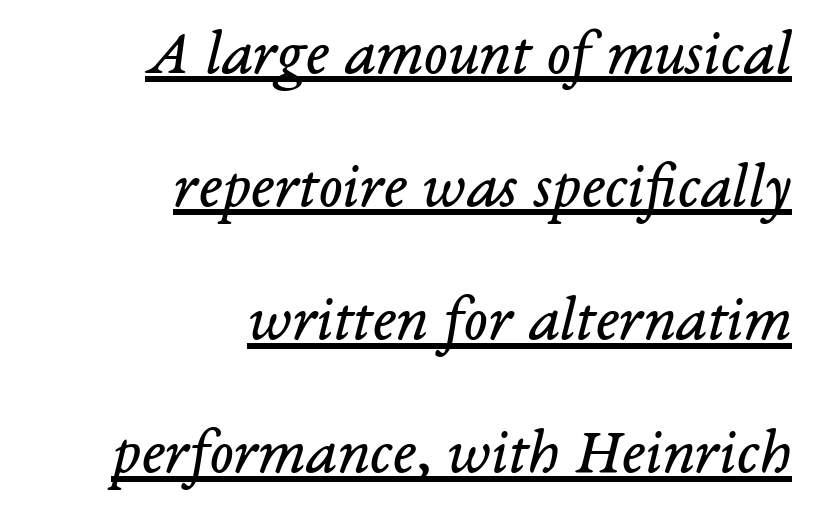
The image shows 64 px regular-weight serif type, italic (leaning right); set right-aligned, loose line spacing (2.08x), normal letter spacing, underlined; low stroke contrast and a medium x-height.
